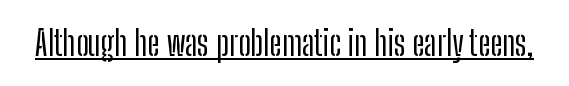
Tracking here is standard; glyphs follow each other at the usual distance. This is roman type, the default non-slanted kind. Looks like regular typesetting: each glyph gets only the width it needs. Check where the strokes stop: nothing finishes them off — pure sans. Emphasis is given by a line drawn under the lettering.
